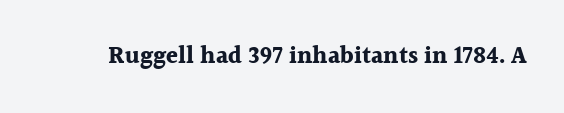
Q: Is the text bold? A: Yes.
Q: Is the text italic (slanted)? A: No, it is upright.
Q: Is the text underlined? A: No.
Q: Is the spacing between letters normal or unusually wide? A: Normal.
